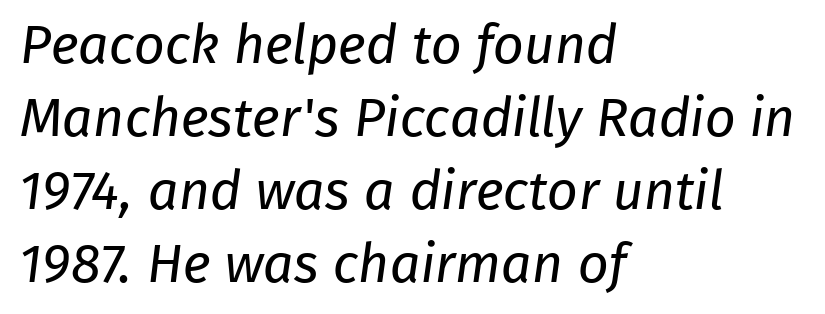
Each word holds together tightly as a unit, with standard inter-letter gaps. Compared with a typical body face, this is equally light or lighter still. The vertical gap from one line to the next is medium. Unlike a traditional serif, this face leaves its strokes unadorned. The words here are not underlined.
